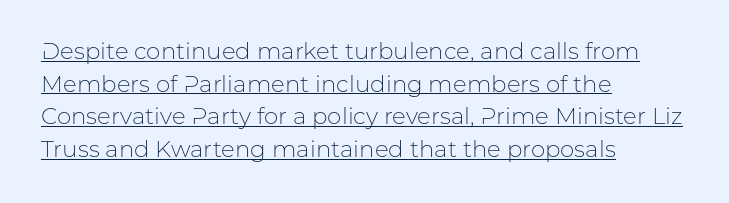
Q: Is the text bold? A: No.
Q: Is the text italic (slanted)? A: No, it is upright.
Q: Is the text underlined? A: Yes.
Q: How is the paragraph aligned? A: Left-aligned.
Q: Is the spacing between letters normal or unusually wide? A: Normal.
Q: Is the spacing between lines tight, normal or loose? A: Normal.
